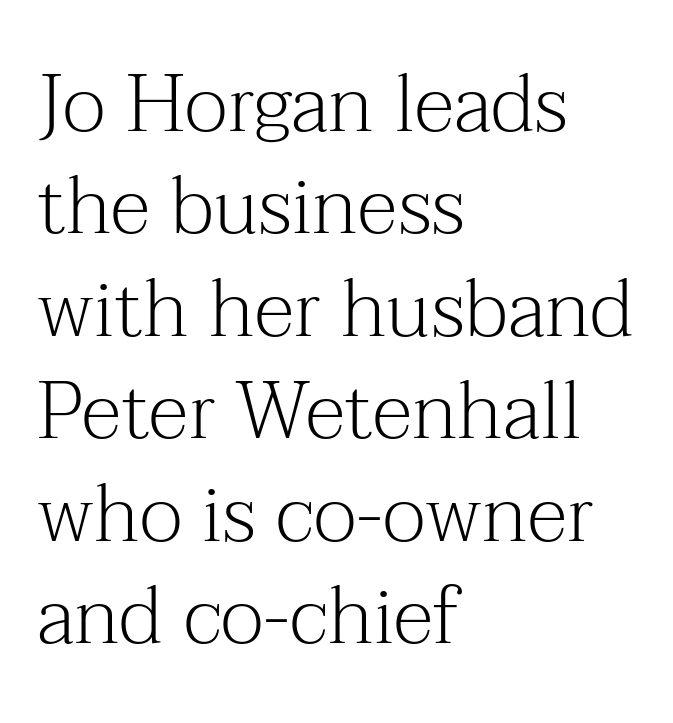
{"serif": "yes", "italic": "no", "bold": "no", "weight": "light", "width": "normal", "stroke_contrast": "medium", "x_height": "medium", "monospaced": "no", "underline": "no", "align": "left", "line_spacing": "normal", "line_spacing_ratio": 1.28, "letter_spacing": "normal", "letter_spacing_em": 0.0, "glyph_px": 80}
